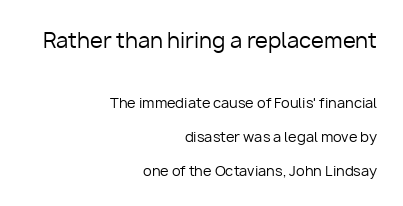
Q: Is the text bold? A: No.
Q: Is the text italic (slanted)? A: No, it is upright.
Q: Is the text underlined? A: No.
Q: How is the paragraph aligned? A: Right-aligned.
Q: Is the spacing between letters normal or unusually wide? A: Normal.
Q: Is the spacing between lines tight, normal or loose? A: Loose.
Q: Which block of text is set in a larger size, the first (top) or the second (bottom)? A: The first (top) one.
